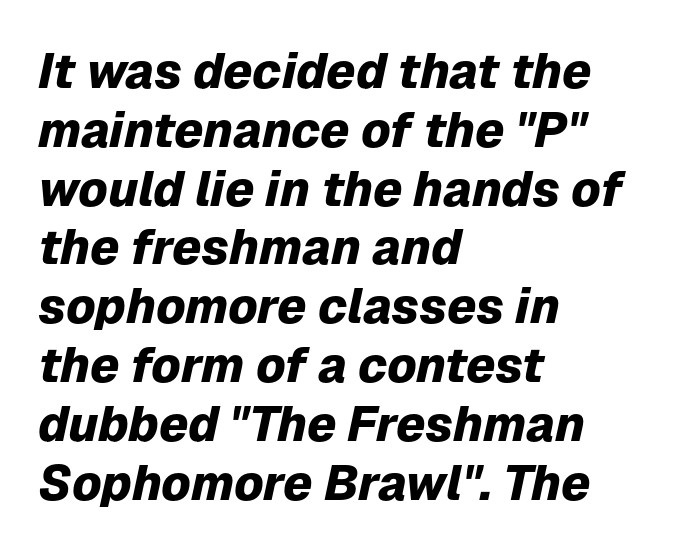
{"italic": "yes", "lean": "right", "slant_degrees": 12, "bold": "yes", "weight": "heavy", "width": "normal", "stroke_contrast": "low", "x_height": "medium", "monospaced": "no", "underline": "no", "align": "left", "line_spacing_ratio": 1.2, "letter_spacing": "normal", "letter_spacing_em": 0.0, "glyph_px": 49}
